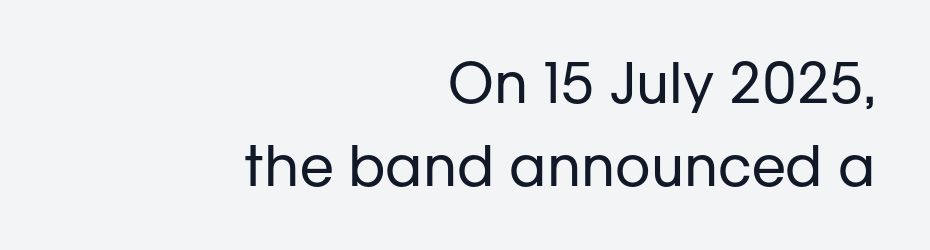
Quick note: interline space is typical. Plain, unruled lines of type. Nothing unusual about the tracking: characters are spaced as the font intends. The lines in this sample share a right terminus and differ only in where they begin. The glyphs in this specimen are sans serif. A light-to-regular cut is what we see here.
